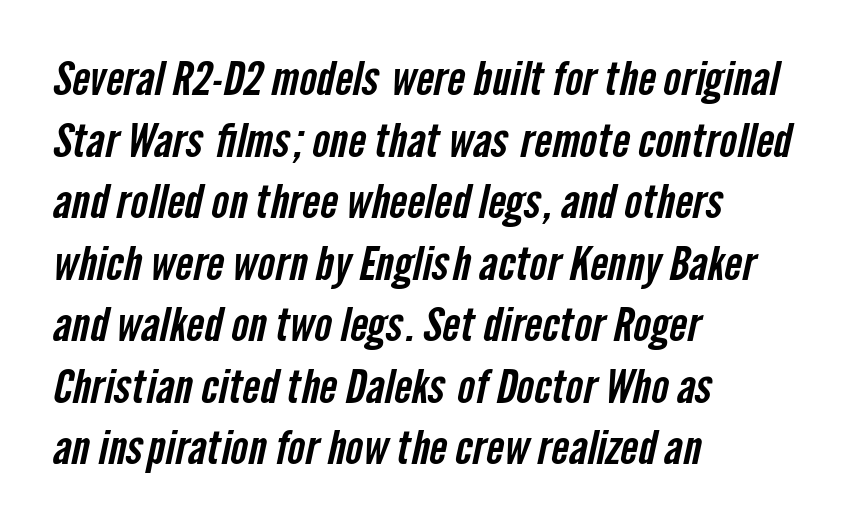
Q: Is the typeface a serif or a sans-serif typeface? A: Sans-serif.
Q: Is the text underlined? A: No.
Q: How is the paragraph aligned? A: Left-aligned.
Q: Is the spacing between letters normal or unusually wide? A: Normal.
Q: Is the spacing between lines tight, normal or loose? A: Normal.
Q: Width (condensed, normal, or wide)? A: Condensed.
Q: Stroke contrast? A: Low.
Q: x-height? A: Medium.
Q: Monospaced? A: No.
